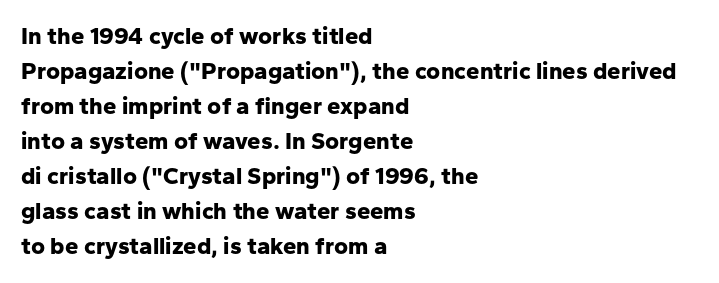
The image shows 24 px bold type, upright; set left-aligned, normal line spacing (1.46x), normal letter spacing, not underlined.
